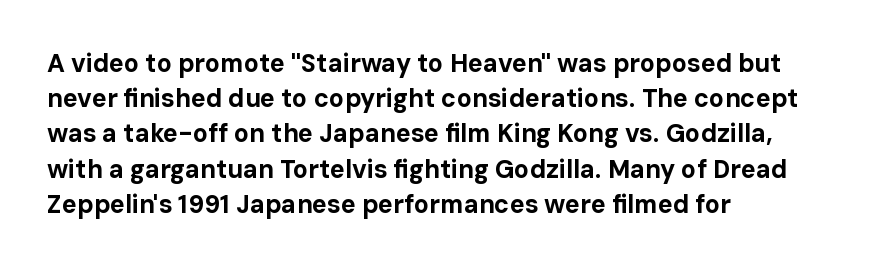
The image shows 25 px bold type, upright; set left-aligned, normal line spacing (1.41x), normal letter spacing, not underlined.
